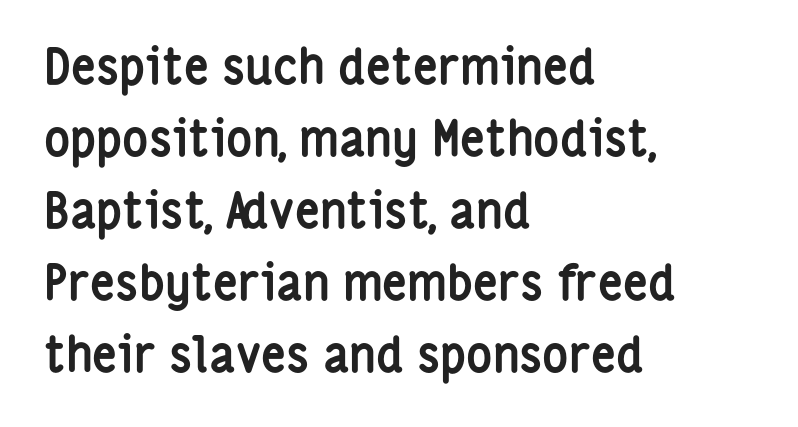
Q: Is the text bold? A: Yes.
Q: Is the text italic (slanted)? A: No, it is upright.
Q: Is the typeface a serif or a sans-serif typeface? A: Sans-serif.
Q: Is the text underlined? A: No.
Q: How is the paragraph aligned? A: Left-aligned.
Q: Is the spacing between letters normal or unusually wide? A: Normal.
Q: Is the spacing between lines tight, normal or loose? A: Normal.
Q: Width (condensed, normal, or wide)? A: Condensed.
Q: Stroke contrast? A: Low.
Q: x-height? A: Medium.
Q: Monospaced? A: No.
